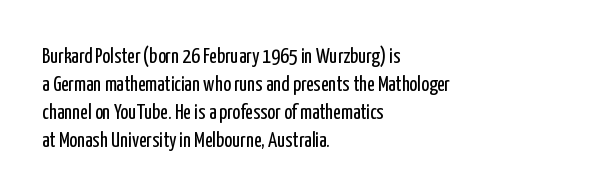
Visually the block forms a straight wall on the left and a jagged coastline on the right. Style check: upright. Bold? No — there's no thickening of the strokes. Notice how descenders clear the ascenders below comfortably — that's standard leading. Each word holds together tightly as a unit, with standard inter-letter gaps.
